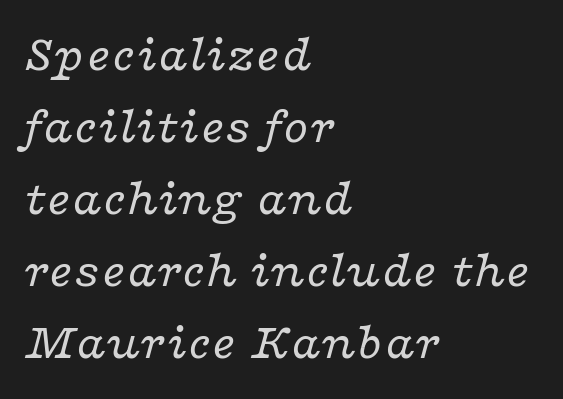
The image shows 51 px regular-weight, wide serif type, italic (leaning right); set left-aligned, normal line spacing (1.41x), normal letter spacing, not underlined; low stroke contrast and a medium x-height.
